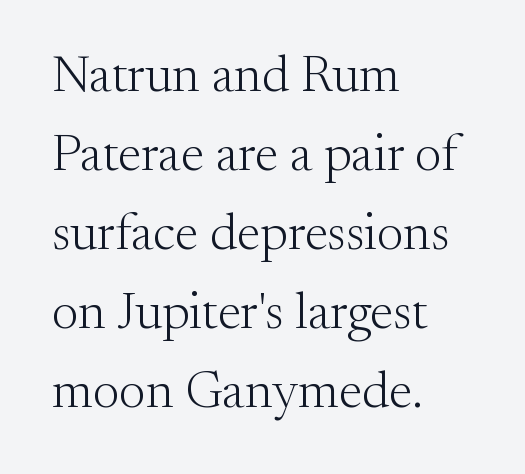
Q: Is the text bold? A: No.
Q: Is the text italic (slanted)? A: No, it is upright.
Q: Is the typeface a serif or a sans-serif typeface? A: Serif.
Q: Is the text underlined? A: No.
Q: How is the paragraph aligned? A: Left-aligned.
Q: Is the spacing between letters normal or unusually wide? A: Normal.
Q: Is the spacing between lines tight, normal or loose? A: Normal.
Q: Width (condensed, normal, or wide)? A: Normal.
Q: Stroke contrast? A: Medium.
Q: x-height? A: Small.
Q: Monospaced? A: No.
